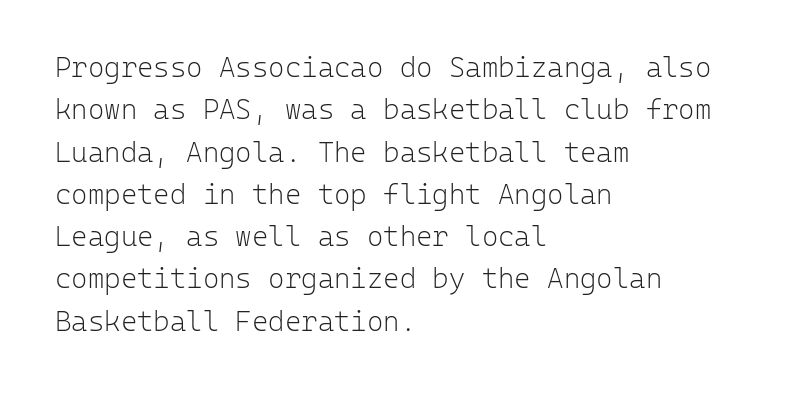
Q: Is the text bold? A: No.
Q: Is the text italic (slanted)? A: No, it is upright.
Q: Is the typeface a serif or a sans-serif typeface? A: Sans-serif.
Q: Is the text underlined? A: No.
Q: How is the paragraph aligned? A: Left-aligned.
Q: Is the spacing between letters normal or unusually wide? A: Normal.
Q: Is the spacing between lines tight, normal or loose? A: Normal.
Q: Width (condensed, normal, or wide)? A: Normal.
Q: Stroke contrast? A: Low.
Q: x-height? A: Medium.
Q: Monospaced? A: Yes.
